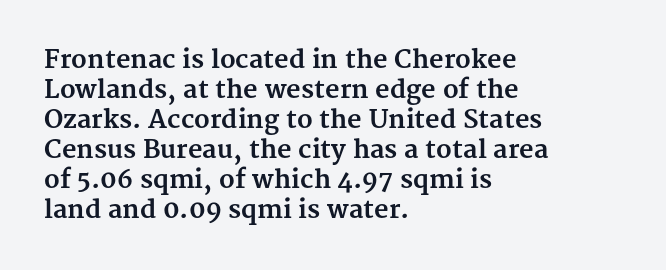
Q: Is the text bold? A: Yes.
Q: Is the text italic (slanted)? A: No, it is upright.
Q: Is the text underlined? A: No.
Q: How is the paragraph aligned? A: Left-aligned.
Q: Is the spacing between letters normal or unusually wide? A: Normal.
